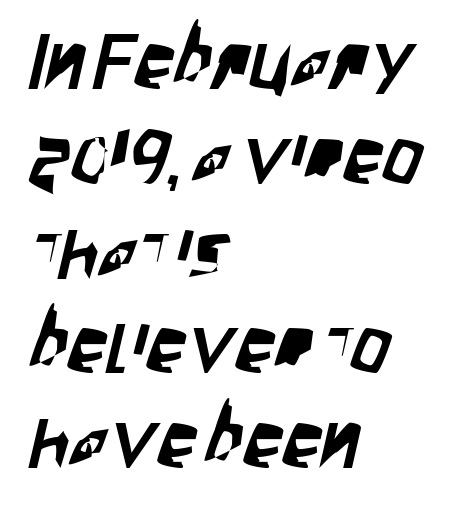
Varying glyph widths throughout — classic text-font behaviour. Teacher's note: observe the even left margin — that is flush-left alignment. A clean baseline with only descenders dipping below it. A sans-serif font was chosen for this passage.
